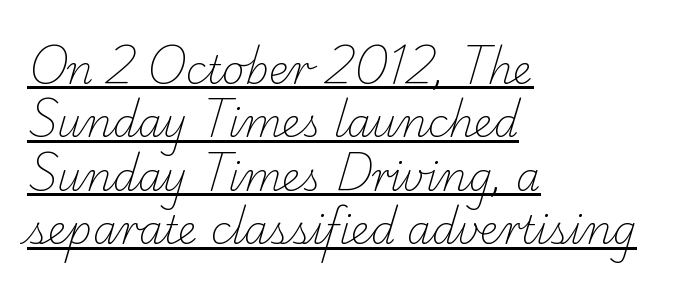
{"serif": "yes", "bold": "no", "weight": "light", "width": "normal", "stroke_contrast": "low", "x_height": "small", "monospaced": "no", "underline": "yes", "align": "left", "line_spacing": "normal", "line_spacing_ratio": 1.37, "letter_spacing": "normal", "letter_spacing_em": 0.0, "glyph_px": 39}
